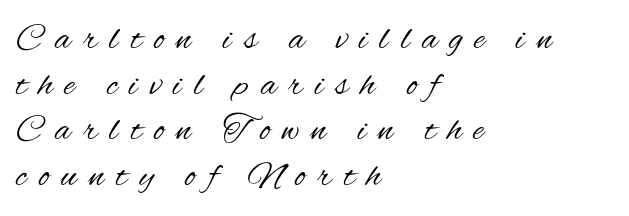
Q: Is the text bold? A: No.
Q: Is the text italic (slanted)? A: Yes.
Q: Is the typeface a serif or a sans-serif typeface? A: Sans-serif.
Q: Is the text underlined? A: No.
Q: How is the paragraph aligned? A: Left-aligned.
Q: Is the spacing between letters normal or unusually wide? A: Unusually wide.
Q: Width (condensed, normal, or wide)? A: Condensed.
Q: Stroke contrast? A: Medium.
Q: x-height? A: Small.
Q: Monospaced? A: No.
